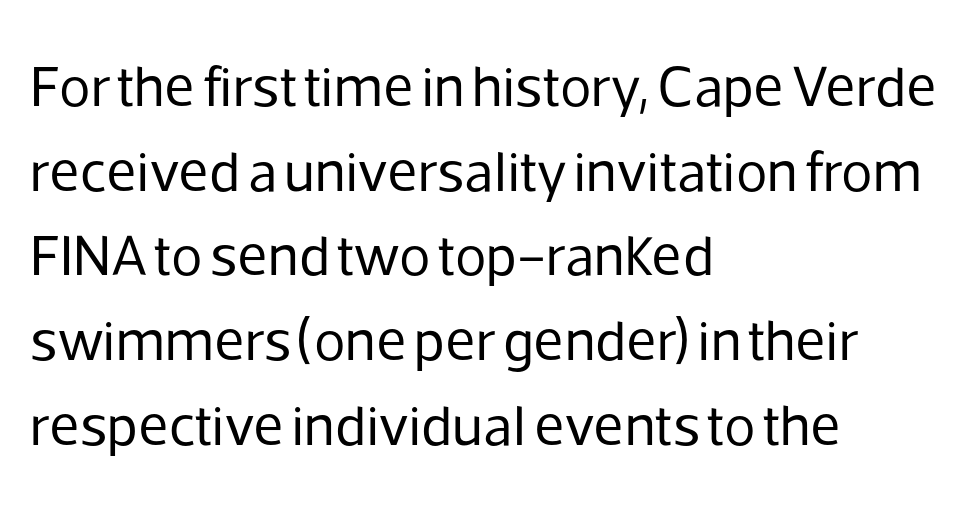
Unbolded letterforms with no extra heft. Spacing between characters is what you'd get straight out of the box. These lines are set flush left with a ragged right edge. Spacing verdict: proportional, widths tailored to each character. Note: no serifs on the glyphs. Beneath every word, the page is bare.
